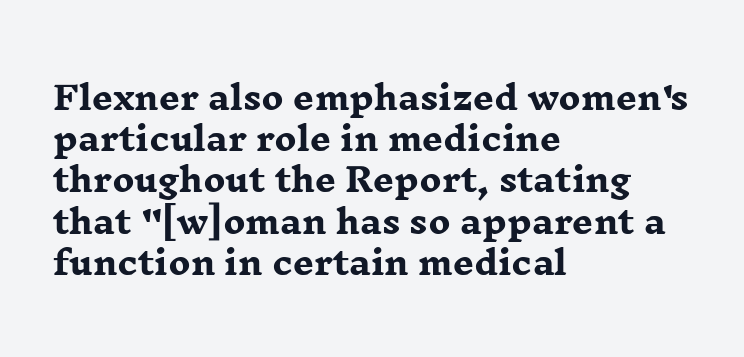
Q: Is the text bold? A: Yes.
Q: Is the text italic (slanted)? A: No, it is upright.
Q: Is the typeface a serif or a sans-serif typeface? A: Serif.
Q: Is the text underlined? A: No.
Q: How is the paragraph aligned? A: Left-aligned.
Q: Is the spacing between letters normal or unusually wide? A: Normal.
Q: Is the spacing between lines tight, normal or loose? A: Normal.
Q: Width (condensed, normal, or wide)? A: Wide.
Q: Stroke contrast? A: Low.
Q: x-height? A: Medium.
Q: Monospaced? A: No.
